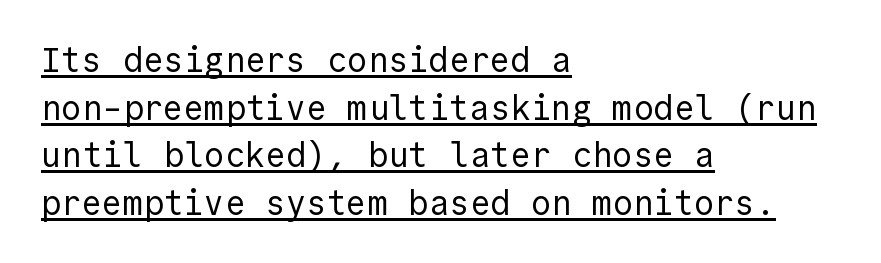
The image shows 34 px regular-weight sans-serif type, upright; set left-aligned, normal line spacing (1.4x), normal letter spacing, underlined; a medium x-height.
